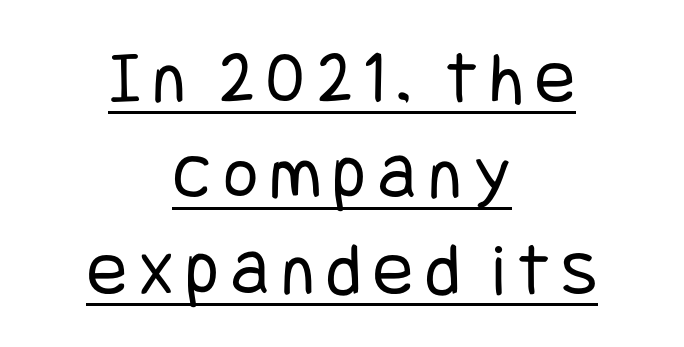
Q: Is the text bold? A: No.
Q: Is the text italic (slanted)? A: No, it is upright.
Q: Is the typeface a serif or a sans-serif typeface? A: Sans-serif.
Q: Is the text underlined? A: Yes.
Q: How is the paragraph aligned? A: Centered.
Q: Is the spacing between lines tight, normal or loose? A: Normal.
Q: Width (condensed, normal, or wide)? A: Condensed.
Q: Stroke contrast? A: Low.
Q: x-height? A: Large.
